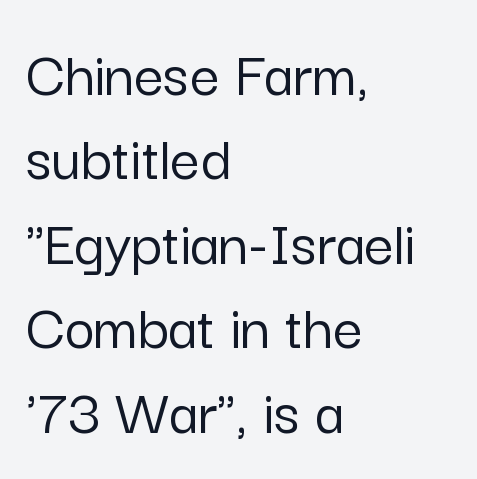
You can tell from the bare stems that sans-serif type was used. How are the letters spaced? Ordinarily, with no added tracking. How would I describe the line gaps? Plain and ordinary. The typography opts for an upright posture over an oblique one. Anything drawn beneath the words? Only blank space. Note the varied advance widths — an 'i' is clearly narrower than an 'm'.
